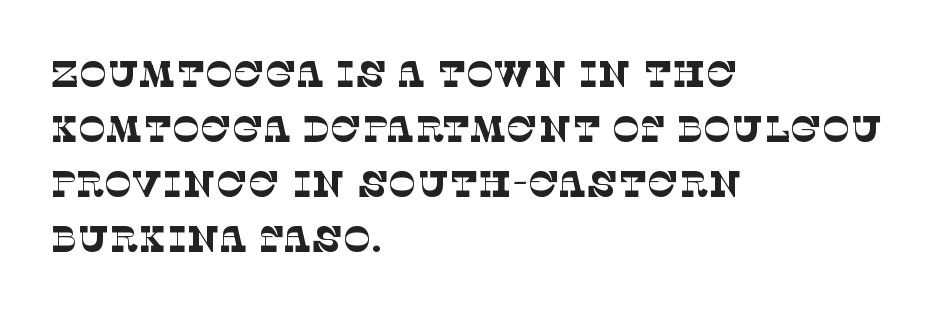
Leftover space on each line is placed entirely after the last word. On a weight scale, this lands at 450 or below. Look at the bottom of the vertical strokes: they flare into serifs here. The horizontal fit of the characters is conventional and even. Letters rest on an invisible, unmarked baseline.
